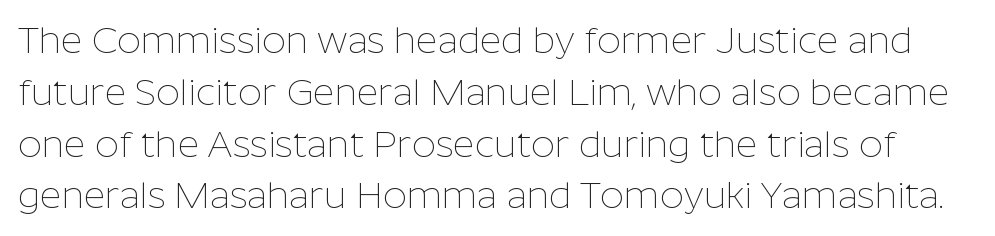
The designer left line spacing at the default. The axis of the letterforms is exactly vertical. Proportional: the letters do not fall into vertical columns. No chunkiness to these letters — they're not bold.
